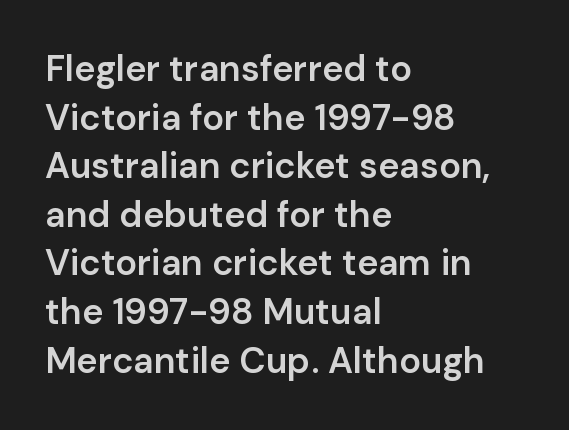
{"serif": "no", "italic": "no", "bold": "semi", "weight": "semibold", "width": "normal", "stroke_contrast": "low", "x_height": "medium", "monospaced": "no", "underline": "no", "align": "left", "line_spacing": "normal", "line_spacing_ratio": 1.35, "letter_spacing": "normal", "letter_spacing_em": 0.0, "glyph_px": 36}
